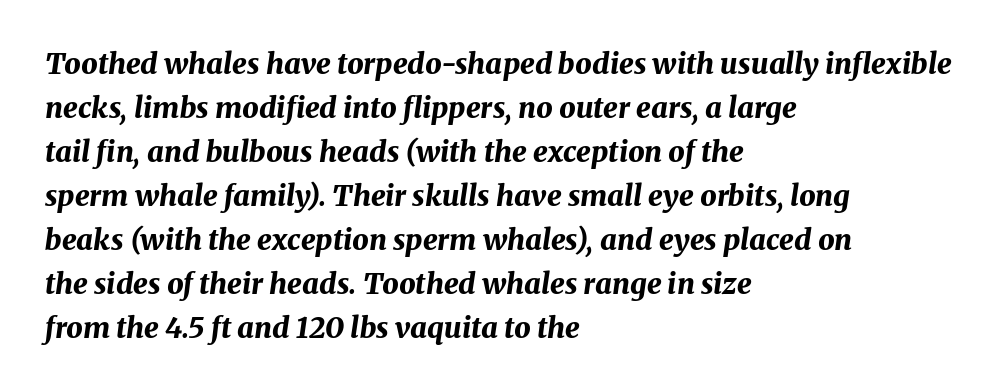
{"italic": "yes", "lean": "right", "slant_degrees": 8, "bold": "yes", "weight": "bold", "width": "normal", "stroke_contrast": "medium", "x_height": "medium", "monospaced": "no", "underline": "no", "align": "left", "line_spacing": "normal", "line_spacing_ratio": 1.52, "letter_spacing": "normal", "letter_spacing_em": 0.0, "glyph_px": 29}
